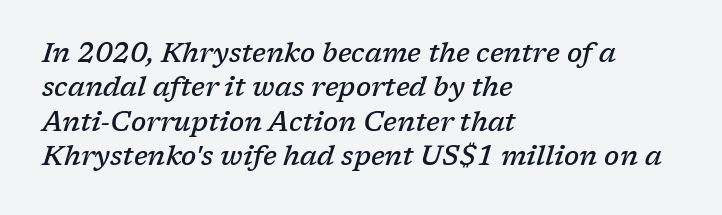
{"italic": "yes", "lean": "right", "slant_degrees": 17, "bold": "semi", "underline": "no", "align": "left", "line_spacing": "normal", "line_spacing_ratio": 1.27, "letter_spacing": "normal", "letter_spacing_em": 0.0, "glyph_px": 27}
